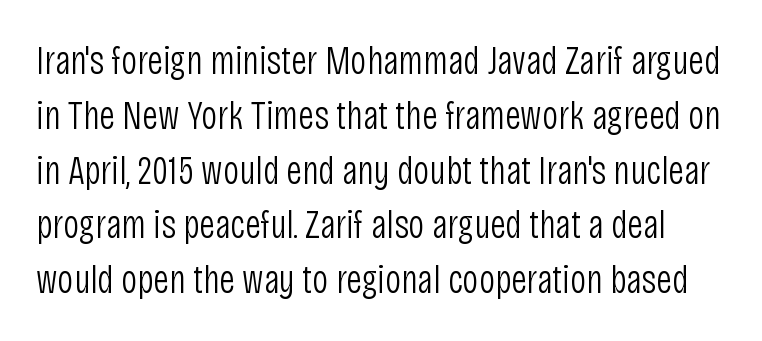
Q: Is the text bold? A: No.
Q: Is the text italic (slanted)? A: No, it is upright.
Q: Is the typeface a serif or a sans-serif typeface? A: Sans-serif.
Q: Is the text underlined? A: No.
Q: Is the spacing between letters normal or unusually wide? A: Normal.
Q: Is the spacing between lines tight, normal or loose? A: Normal.
Q: Width (condensed, normal, or wide)? A: Condensed.
Q: Stroke contrast? A: Low.
Q: x-height? A: Large.
Q: Monospaced? A: No.
